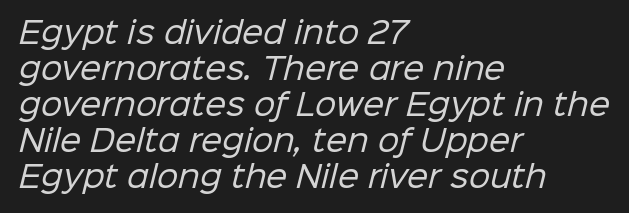
{"serif": "no", "bold": "no", "weight": "regular", "width": "normal", "stroke_contrast": "low", "x_height": "medium", "monospaced": "no", "underline": "no", "align": "left", "line_spacing_ratio": 1.2, "letter_spacing": "normal", "letter_spacing_em": 0.0, "glyph_px": 30}
